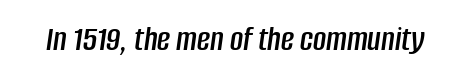
The space beneath each line is pristine and unruled. Letter spacing: default. Style check: oblique. These lines are rendered in a variable-pitch font.
